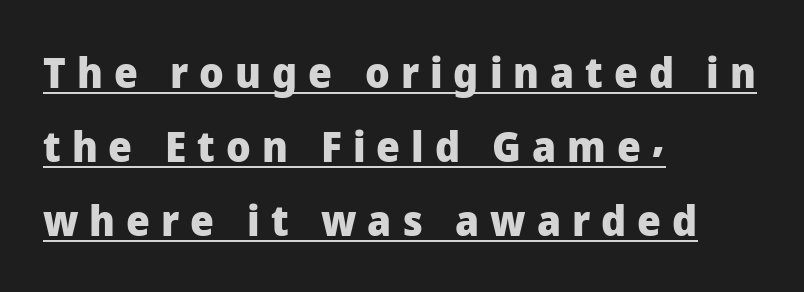
Q: Is the text bold? A: Yes.
Q: Is the text italic (slanted)? A: No, it is upright.
Q: Is the typeface a serif or a sans-serif typeface? A: Sans-serif.
Q: Is the text underlined? A: Yes.
Q: How is the paragraph aligned? A: Left-aligned.
Q: Is the spacing between letters normal or unusually wide? A: Unusually wide.
Q: Width (condensed, normal, or wide)? A: Normal.
Q: Stroke contrast? A: Low.
Q: x-height? A: Medium.
Q: Monospaced? A: No.
